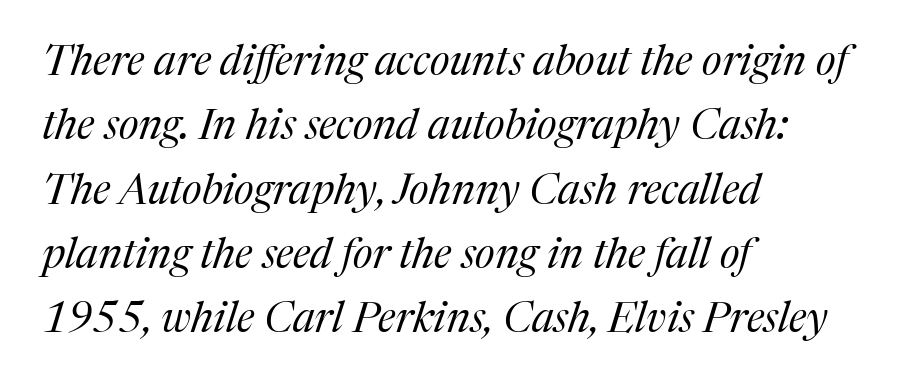
Slanted lettering throughout. Descenders are the only things crossing below the line. The letters advance in unequal steps, a hallmark of proportional type. The characters are drawn with everyday or finer stroke widths.
